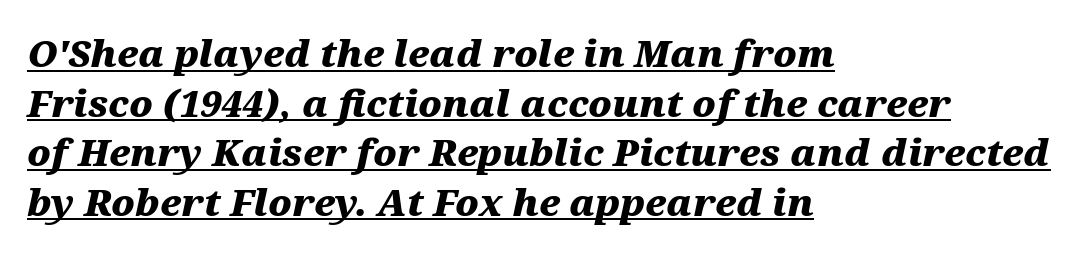
{"italic": "yes", "lean": "right", "slant_degrees": 12, "bold": "yes", "weight": "heavy", "width": "wide", "stroke_contrast": "medium", "x_height": "medium", "monospaced": "no", "underline": "yes", "align": "left", "line_spacing": "normal", "line_spacing_ratio": 1.34, "letter_spacing": "normal", "letter_spacing_em": 0.0, "glyph_px": 37}
